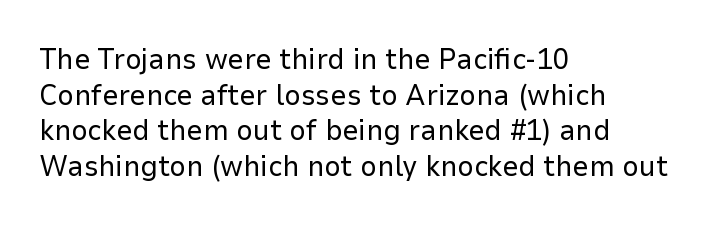
The image shows 29 px regular-weight sans-serif type, upright; set left-aligned, line spacing 1.23x, normal letter spacing, not underlined; low stroke contrast and a medium x-height.
